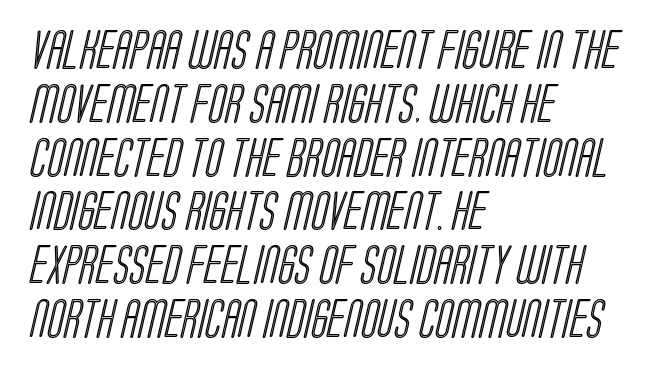
Q: Is the text underlined? A: No.
Q: How is the paragraph aligned? A: Left-aligned.
Q: Is the spacing between letters normal or unusually wide? A: Normal.
Q: Is the spacing between lines tight, normal or loose? A: Normal.
Q: Width (condensed, normal, or wide)? A: Condensed.
Q: x-height? A: Large.
Q: Monospaced? A: No.
